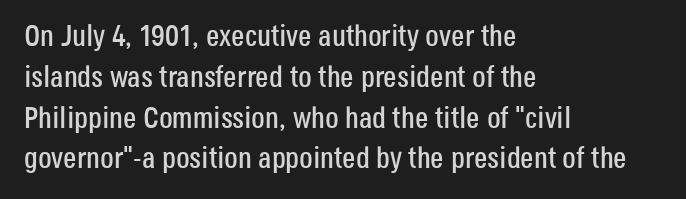
Glance below the letters and you will spot only blank space. Character widths vary here, with narrow letters taking less room than wide ones. Posture: straight, roman, zero tilt. Is the letter spacing exaggerated? No — it looks like the ordinary default. Normally led — the rows are evenly, conventionally spaced.
